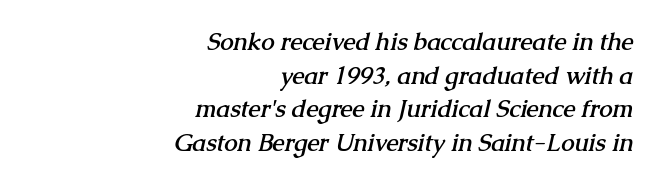
{"bold": "yes", "underline": "no", "align": "right", "line_spacing": "normal", "line_spacing_ratio": 1.4, "letter_spacing": "normal", "letter_spacing_em": 0.0, "glyph_px": 24}
